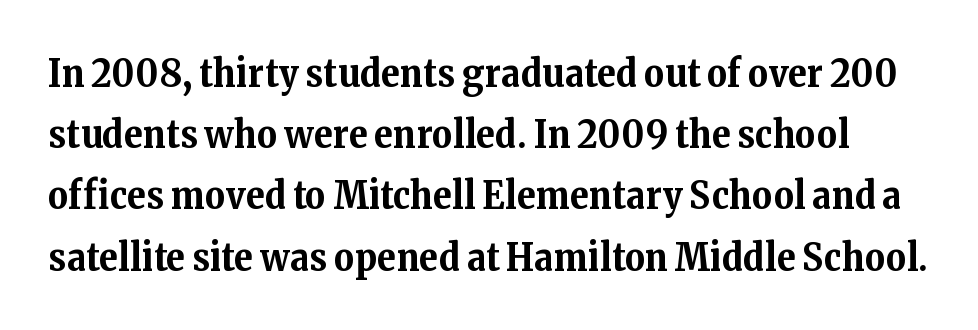
{"serif": "yes", "italic": "no", "bold": "yes", "weight": "bold", "width": "normal", "stroke_contrast": "medium", "x_height": "medium", "monospaced": "no", "underline": "no", "line_spacing": "normal", "line_spacing_ratio": 1.57, "letter_spacing": "normal", "letter_spacing_em": 0.0, "glyph_px": 39}
